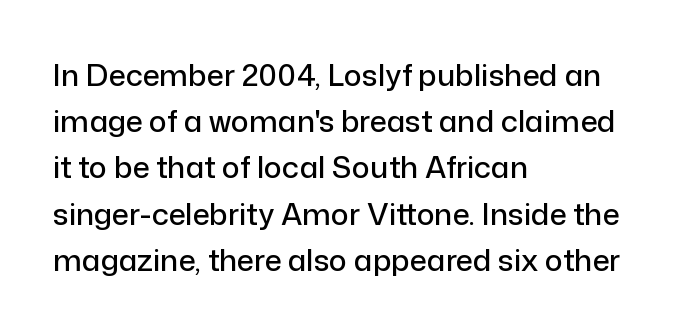
{"serif": "no", "italic": "no", "width": "normal", "stroke_contrast": "low", "x_height": "medium", "monospaced": "no", "underline": "no", "align": "left", "line_spacing": "normal", "line_spacing_ratio": 1.54, "letter_spacing": "normal", "letter_spacing_em": 0.0, "glyph_px": 30}
